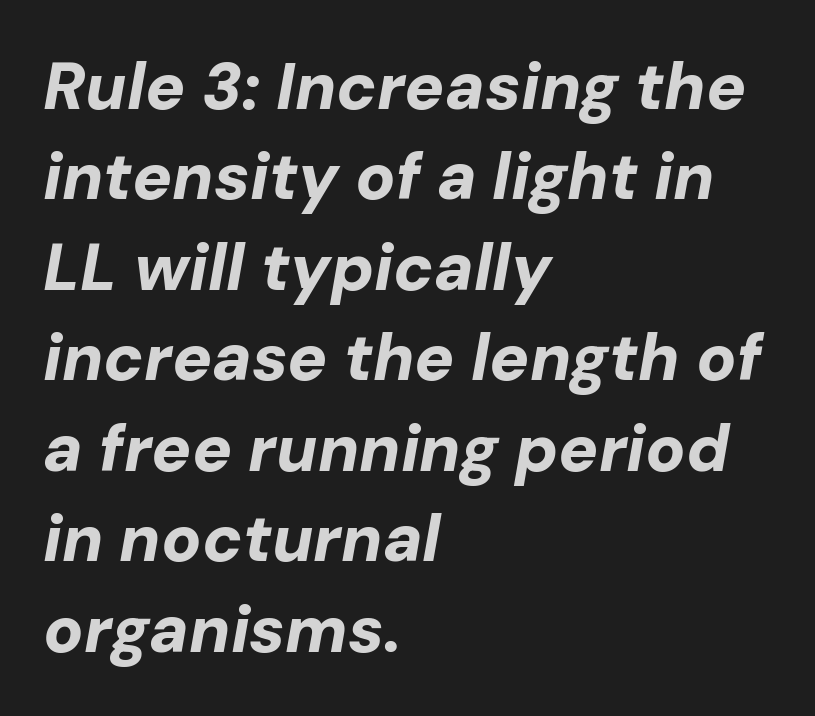
Q: Is the text bold? A: Yes.
Q: Is the text italic (slanted)? A: Yes, it leans right by about 10 degrees.
Q: Is the text underlined? A: No.
Q: How is the paragraph aligned? A: Left-aligned.
Q: Is the spacing between letters normal or unusually wide? A: Normal.
Q: Is the spacing between lines tight, normal or loose? A: Normal.
Q: Width (condensed, normal, or wide)? A: Normal.
Q: Stroke contrast? A: Low.
Q: x-height? A: Medium.
Q: Monospaced? A: No.
